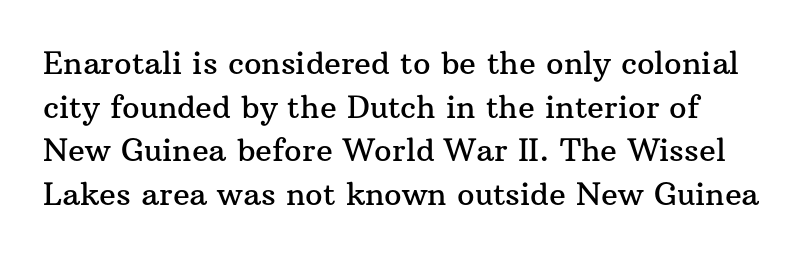
A typesetter would call this proportional, since set widths differ per character. The strip under each line holds only bare page. Default kerning and tracking; the words read as compact shapes. Vertical spacing — default. Posture: vertical. The passage shown is typeset with a serif family.
